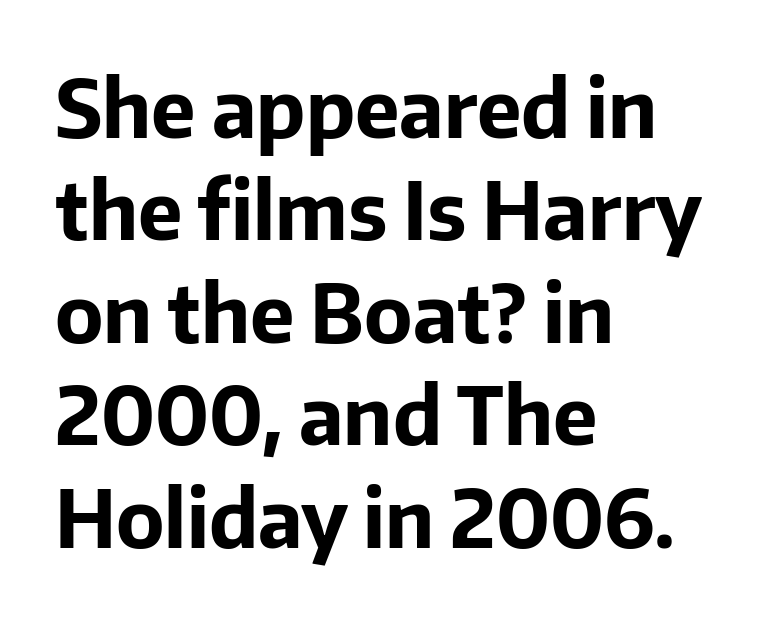
{"serif": "no", "italic": "no", "bold": "yes", "weight": "bold", "width": "normal", "stroke_contrast": "low", "x_height": "medium", "monospaced": "no", "underline": "no", "align": "left", "line_spacing": "normal", "line_spacing_ratio": 1.28, "letter_spacing": "normal", "letter_spacing_em": 0.0, "glyph_px": 80}
